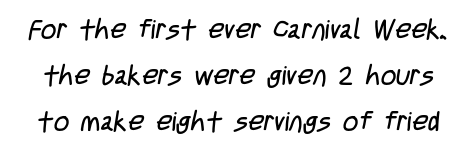
Descender tails drop into unmarked territory. Letters have the restrained weight of plain body copy at most. A typesetter would call this zero additional tracking. One glance says typical: line gaps are just what's usual.
